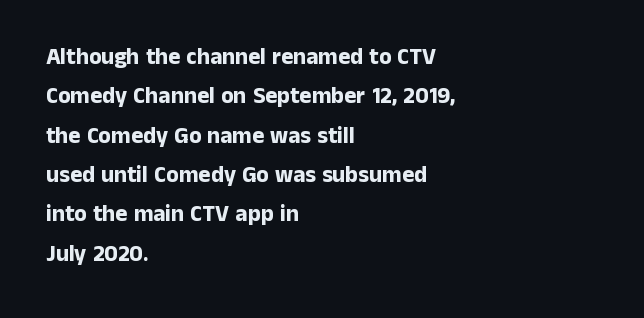
The image shows 23 px bold type, upright; set left-aligned, line spacing 1.71x, normal letter spacing, not underlined.
